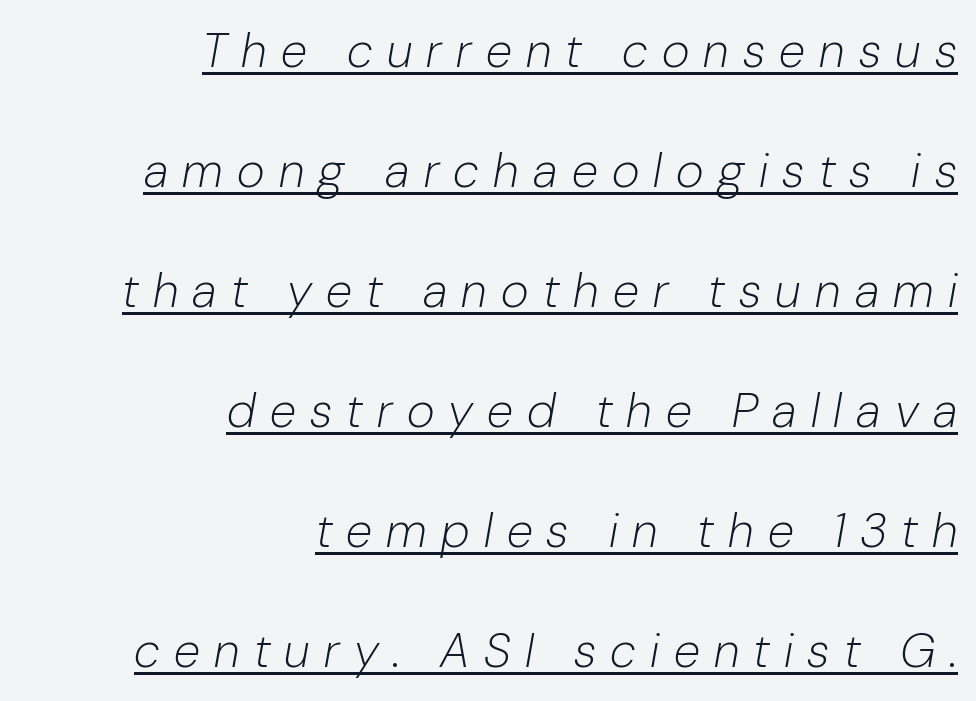
{"italic": "yes", "lean": "right", "slant_degrees": 10, "bold": "no", "weight": "light", "width": "normal", "stroke_contrast": "low", "x_height": "medium", "monospaced": "no", "underline": "yes", "align": "right", "line_spacing": "loose", "line_spacing_ratio": 2.5, "letter_spacing": "wide", "letter_spacing_em": 0.3, "glyph_px": 48}
